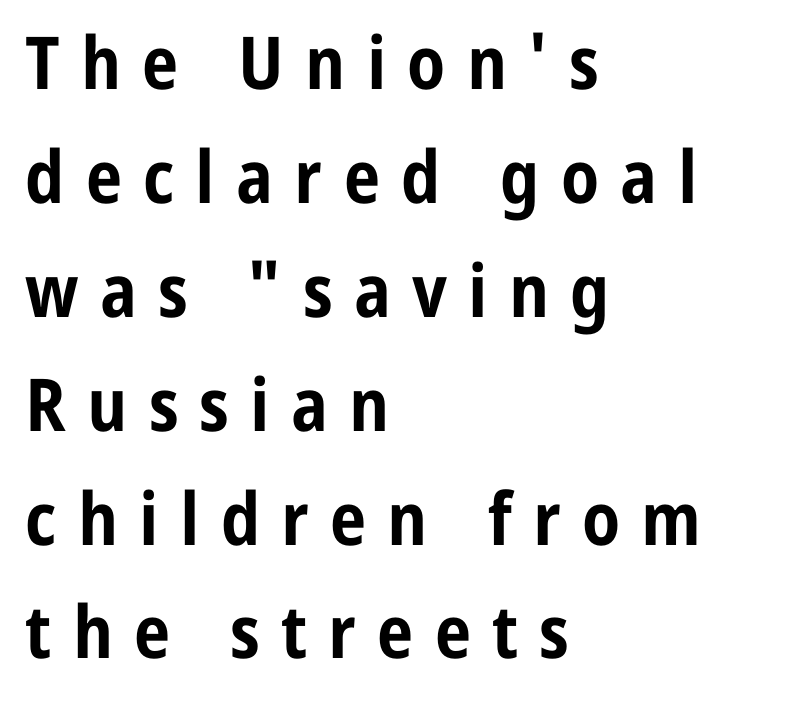
Q: Is the text bold? A: Yes.
Q: Is the text italic (slanted)? A: No, it is upright.
Q: Is the typeface a serif or a sans-serif typeface? A: Sans-serif.
Q: Is the text underlined? A: No.
Q: How is the paragraph aligned? A: Left-aligned.
Q: Is the spacing between letters normal or unusually wide? A: Unusually wide.
Q: Is the spacing between lines tight, normal or loose? A: Normal.
Q: Width (condensed, normal, or wide)? A: Condensed.
Q: Stroke contrast? A: Low.
Q: x-height? A: Medium.
Q: Monospaced? A: No.
